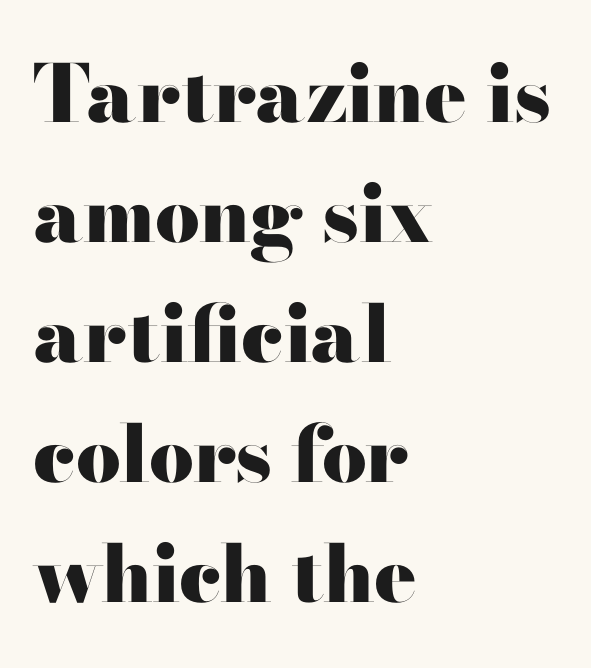
Note the varied advance widths — an 'i' is clearly narrower than an 'm'. Compared with typical body copy, the letter spacing here is the same. The glyphs have the mass of a bold cut. Beneath every word, the page is bare. The letters carry serifs — small finishing strokes at the ends of their stems.
